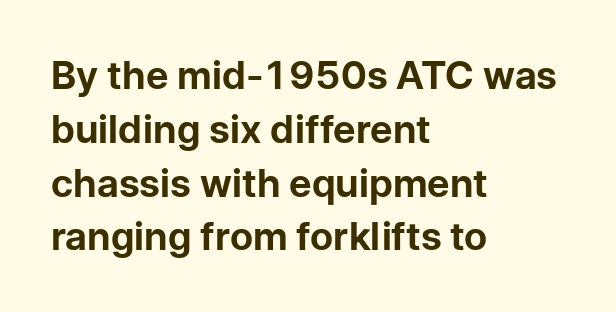
{"serif": "no", "italic": "no", "bold": "yes", "weight": "bold", "width": "normal", "stroke_contrast": "low", "x_height": "medium", "monospaced": "no", "underline": "no", "align": "left", "line_spacing": "normal", "line_spacing_ratio": 1.38, "letter_spacing": "normal", "letter_spacing_em": 0.0, "glyph_px": 39}
